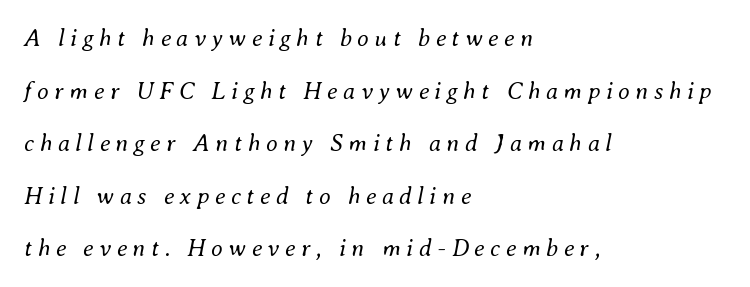
The rendering anchors every line to the left-hand side. Compared with typical paragraphs, the rows here are farther apart. Letter spacing: wide. Observe the lean: these are italic letterforms. Stroke mass is kept to a normal reading level or below.
